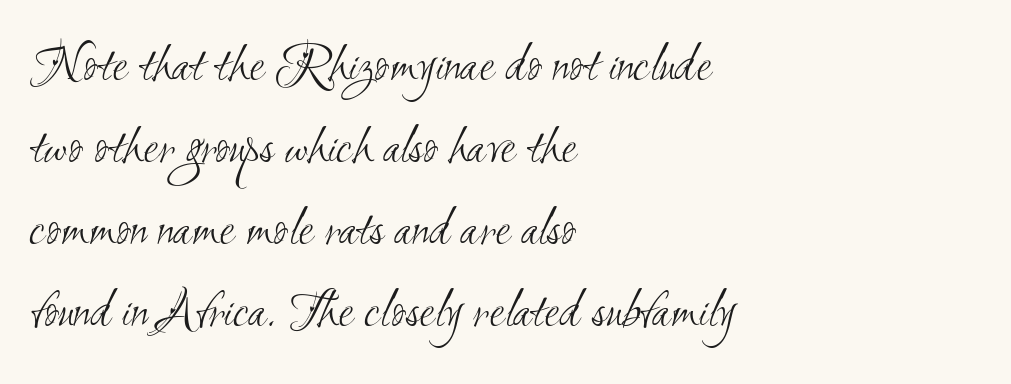
{"serif": "no", "bold": "no", "weight": "light", "width": "condensed", "stroke_contrast": "medium", "x_height": "small", "monospaced": "no", "underline": "no", "align": "left", "line_spacing": "normal", "line_spacing_ratio": 1.49, "letter_spacing": "normal", "letter_spacing_em": 0.0, "glyph_px": 55}
